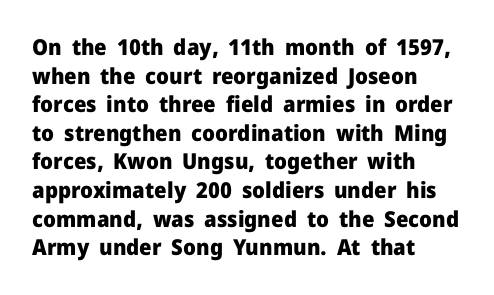
{"italic": "no", "bold": "yes", "underline": "no", "align": "left", "line_spacing": "normal", "line_spacing_ratio": 1.3, "letter_spacing": "normal", "letter_spacing_em": 0.0, "glyph_px": 22}
